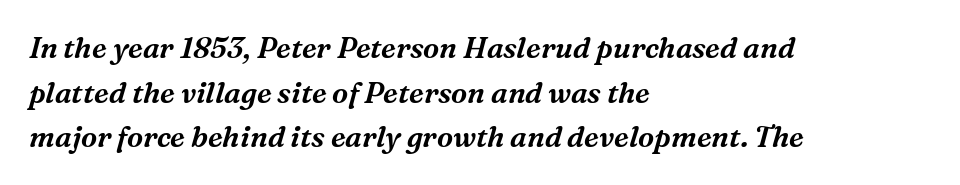
The image shows 29 px serif type, italic (leaning right); set left-aligned, normal line spacing (1.54x), normal letter spacing, not underlined; medium stroke contrast and a medium x-height.
